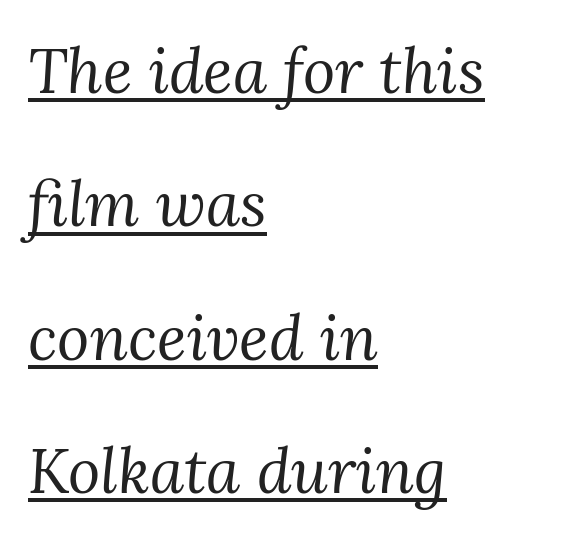
Q: Is the text bold? A: No.
Q: Is the text italic (slanted)? A: Yes, it leans right by about 3 degrees.
Q: Is the typeface a serif or a sans-serif typeface? A: Serif.
Q: Is the text underlined? A: Yes.
Q: How is the paragraph aligned? A: Left-aligned.
Q: Is the spacing between letters normal or unusually wide? A: Normal.
Q: Is the spacing between lines tight, normal or loose? A: Loose.
Q: Width (condensed, normal, or wide)? A: Normal.
Q: Stroke contrast? A: Medium.
Q: x-height? A: Medium.
Q: Monospaced? A: No.
